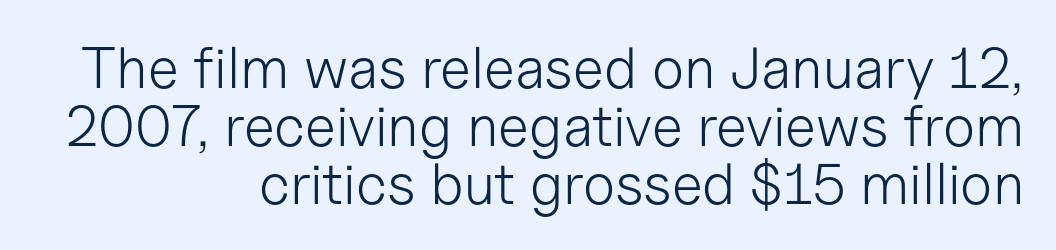
Character widths vary here, with narrow letters taking less room than wide ones. It's the straight-up-and-down kind of type. Layout note: lines flush right. Is there much room between lines? No — they nearly touch. Nobody touched the tracking dial on this one.
